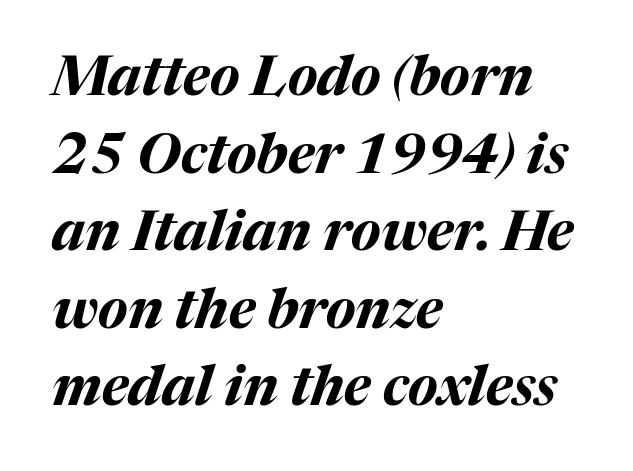
Look at the tracking — it's just the regular setting, nothing added. The zone under the glyphs is completely vacant. Teacher's note: observe the even left margin — that is flush-left alignment. The block of text has a typical density, with ordinary space between rows. The font's italic variant was chosen for this text.
